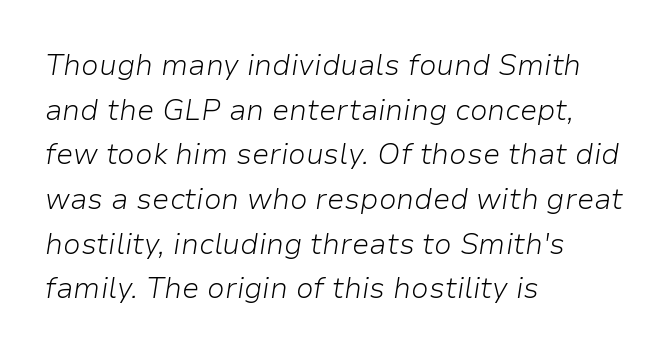
The font sits on the lighter half of the weight spectrum, regular included. Each new line begins a customary step beneath the previous one. Between one letter and the next there's only the usual sliver of space. Underlining? Definitely not there. The compositor pushed each line to the left boundary. The glyphs look as if they've been sheared to an angle.
